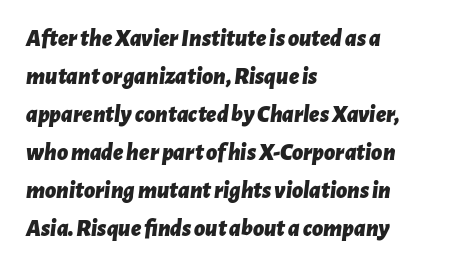
{"italic": "yes", "lean": "right", "slant_degrees": 7, "bold": "yes", "underline": "no", "align": "left", "line_spacing": "normal", "line_spacing_ratio": 1.58, "letter_spacing": "normal", "letter_spacing_em": 0.0, "glyph_px": 24}
